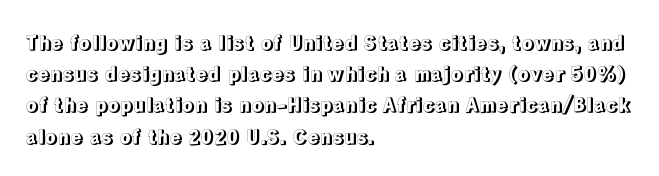
Q: Is the text italic (slanted)? A: No, it is upright.
Q: Is the text underlined? A: No.
Q: How is the paragraph aligned? A: Left-aligned.
Q: Is the spacing between letters normal or unusually wide? A: Normal.
Q: Is the spacing between lines tight, normal or loose? A: Normal.
